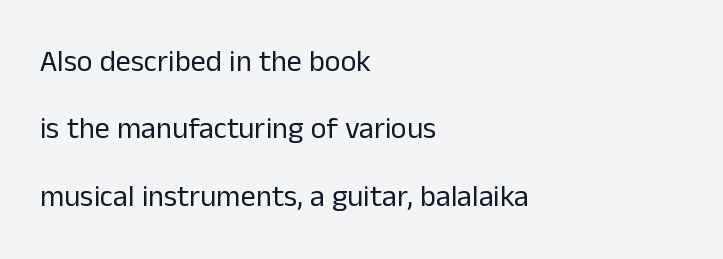
The image shows 30 px regular-weight sans-serif type, upright; set left-aligned, loose line spacing (2.25x), normal letter spacing, not underlined; low stroke contrast and a medium x-height.
